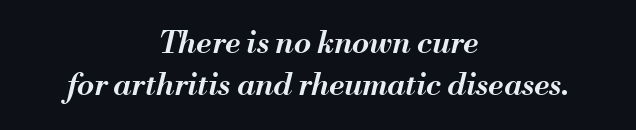
Casual observation: everything's sitting right in the middle. This sample uses plain, unmodified letter spacing. Evenly set lines give the paragraph a standard silhouette. A typesetter would mark this as italic. As a designer I'd log this as weight 600, semibold.
